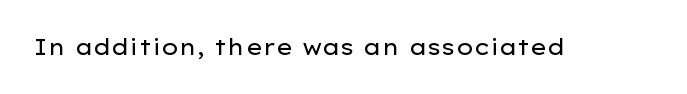
The image shows 22 px text type, upright; set normal letter spacing, not underlined.
